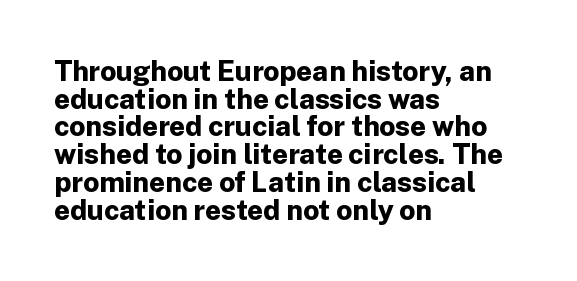
{"serif": "no", "italic": "no", "bold": "yes", "weight": "bold", "width": "normal", "stroke_contrast": "low", "x_height": "medium", "monospaced": "no", "underline": "no", "align": "left", "line_spacing": "tight", "line_spacing_ratio": 0.99, "letter_spacing": "normal", "letter_spacing_em": 0.0, "glyph_px": 28}
